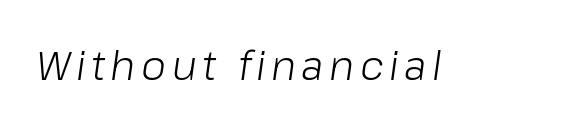
The image shows 40 px light type, italic (leaning right); set not underlined; low stroke contrast and a medium x-height.
